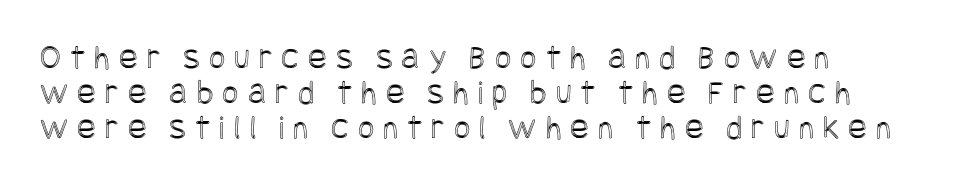
Q: Is the text italic (slanted)? A: No, it is upright.
Q: Is the text underlined? A: No.
Q: How is the paragraph aligned? A: Left-aligned.
Q: Is the spacing between letters normal or unusually wide? A: Unusually wide.
Q: Is the spacing between lines tight, normal or loose? A: Tight.
Q: Width (condensed, normal, or wide)? A: Condensed.
Q: x-height? A: Large.
